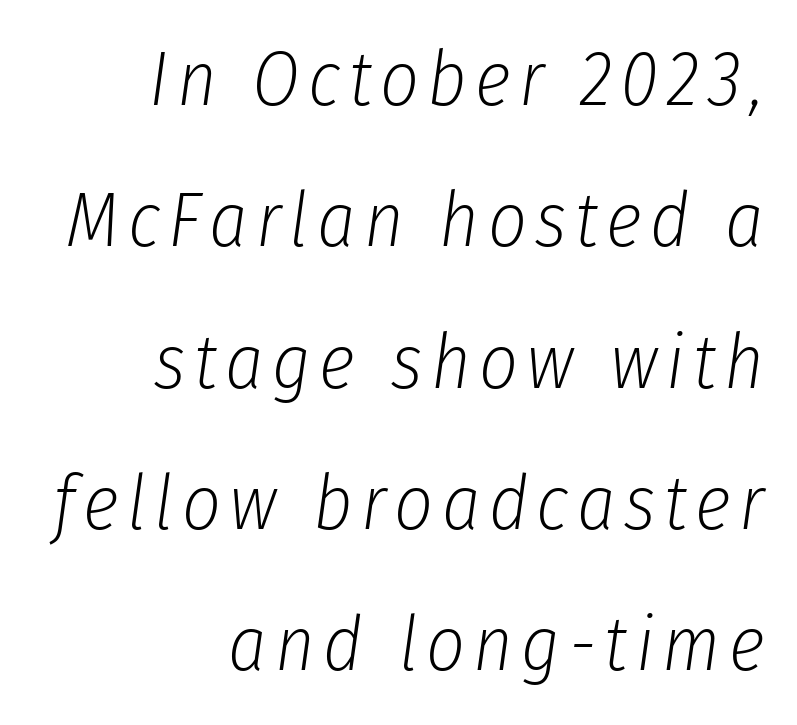
Q: Is the text bold? A: No.
Q: Is the text italic (slanted)? A: Yes, it leans right by about 8 degrees.
Q: Is the text underlined? A: No.
Q: How is the paragraph aligned? A: Right-aligned.
Q: Width (condensed, normal, or wide)? A: Condensed.
Q: Stroke contrast? A: Low.
Q: x-height? A: Medium.
Q: Monospaced? A: No.
